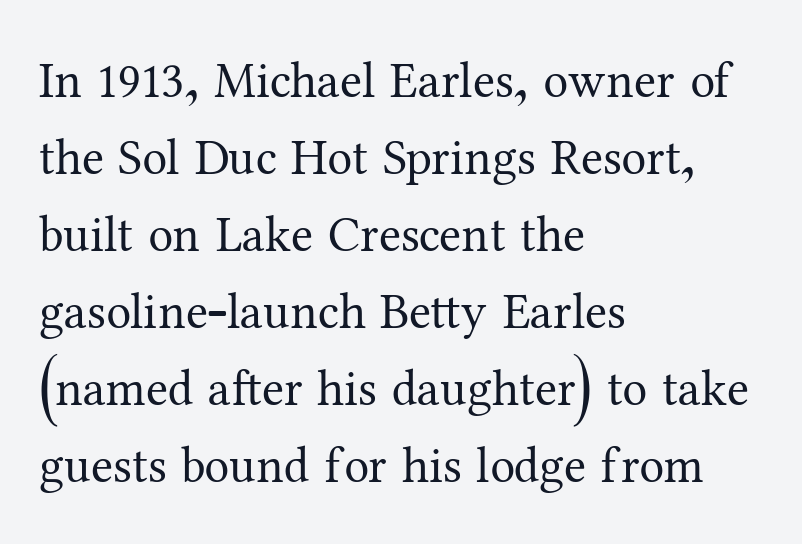
The space beneath each line is pristine and unruled. Default kerning and tracking; the words read as compact shapes. These lines are composed in type with serifs. Alignment: flush left. The rendering uses natural spacing where letterforms have individual widths.
